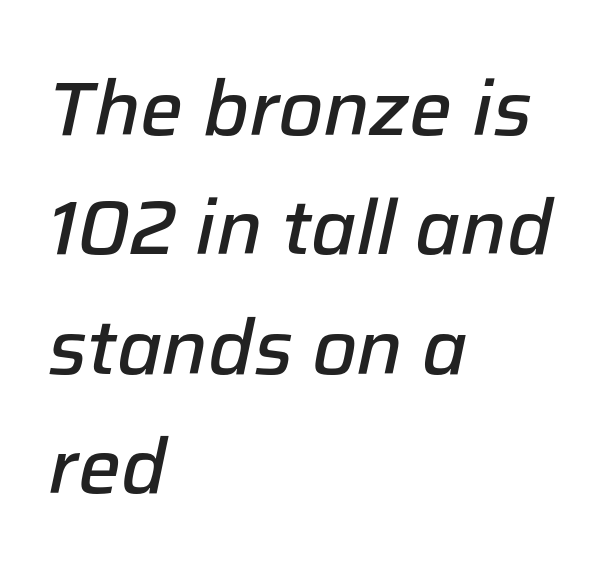
{"italic": "yes", "lean": "right", "slant_degrees": 12, "bold": "semi", "weight": "semibold", "width": "normal", "stroke_contrast": "low", "x_height": "medium", "monospaced": "no", "underline": "no", "align": "left", "line_spacing": "normal", "line_spacing_ratio": 1.57, "letter_spacing": "normal", "letter_spacing_em": 0.0, "glyph_px": 76}
